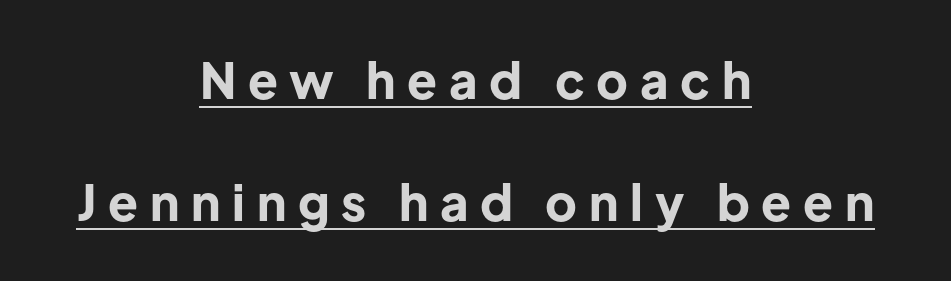
{"serif": "no", "italic": "no", "bold": "yes", "weight": "bold", "width": "normal", "stroke_contrast": "low", "x_height": "medium", "monospaced": "no", "underline": "yes", "align": "center", "line_spacing": "loose", "line_spacing_ratio": 2.49, "letter_spacing": "wide", "letter_spacing_em": 0.24, "glyph_px": 49}
